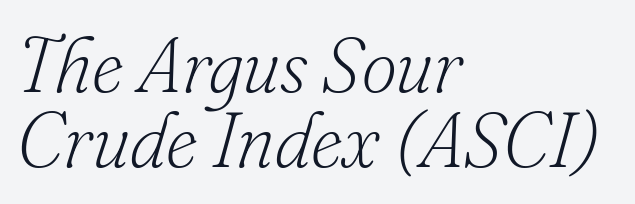
Q: Is the text bold? A: No.
Q: Is the text italic (slanted)? A: Yes, it leans right by about 16 degrees.
Q: Is the typeface a serif or a sans-serif typeface? A: Serif.
Q: Is the text underlined? A: No.
Q: How is the paragraph aligned? A: Left-aligned.
Q: Is the spacing between letters normal or unusually wide? A: Normal.
Q: Is the spacing between lines tight, normal or loose? A: Tight.
Q: Width (condensed, normal, or wide)? A: Normal.
Q: Stroke contrast? A: Low.
Q: x-height? A: Small.
Q: Monospaced? A: No.
